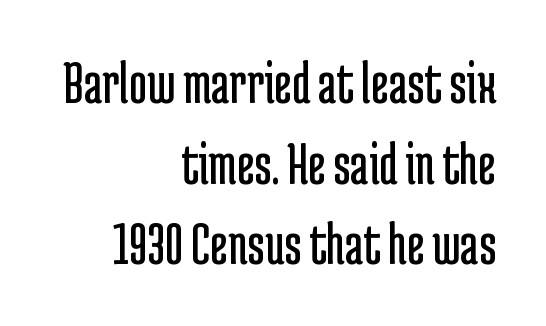
{"serif": "no", "italic": "no", "bold": "no", "weight": "regular", "width": "condensed", "stroke_contrast": "low", "x_height": "medium", "monospaced": "no", "underline": "no", "align": "right", "line_spacing": "normal", "line_spacing_ratio": 1.3, "letter_spacing": "normal", "letter_spacing_em": 0.0, "glyph_px": 62}
